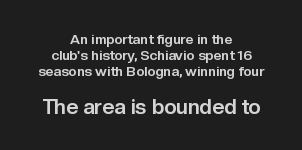
Stroke thickness is high; the sample reads as a true bold. Does the copy run flush right? No — it is centered line by line. Underlining? Definitely not there. Successive baselines arrive quickly, one right under another. Every stem runs plumb, perpendicular to the baseline. If you squint, the bottom block still reads clearly — it's the larger of the two.
